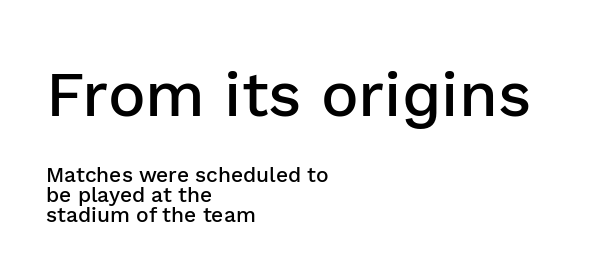
The letters stand upright; this is a roman face. The typesetting leans somewhat heavy: a semibold. A student would call this left alignment; a typographer would say flush left, rag right. Anything drawn beneath the words? Only blank space.
